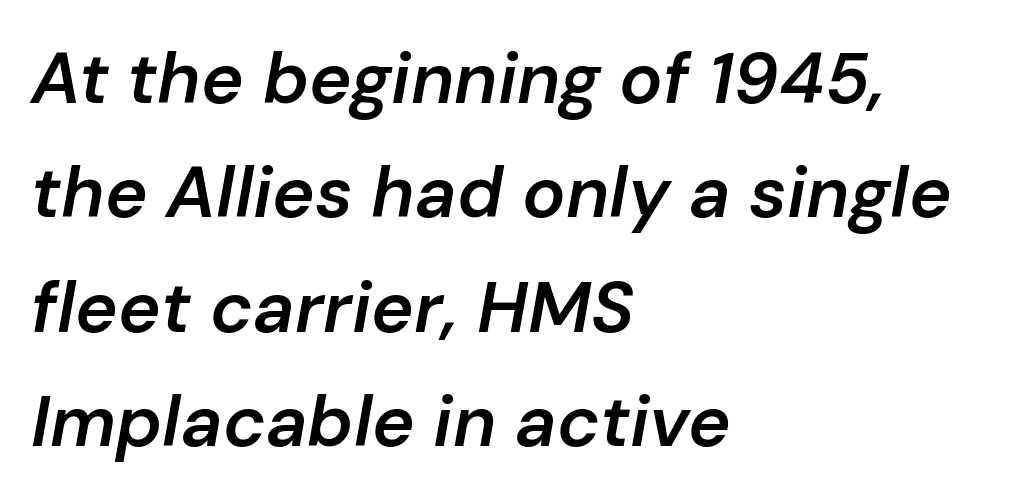
Q: Is the text bold? A: Semi-bold.
Q: Is the text italic (slanted)? A: Yes, it leans right by about 10 degrees.
Q: Is the text underlined? A: No.
Q: How is the paragraph aligned? A: Left-aligned.
Q: Is the spacing between letters normal or unusually wide? A: Normal.
Q: Is the spacing between lines tight, normal or loose? A: Normal.
Q: Width (condensed, normal, or wide)? A: Normal.
Q: Stroke contrast? A: Low.
Q: x-height? A: Medium.
Q: Monospaced? A: No.
